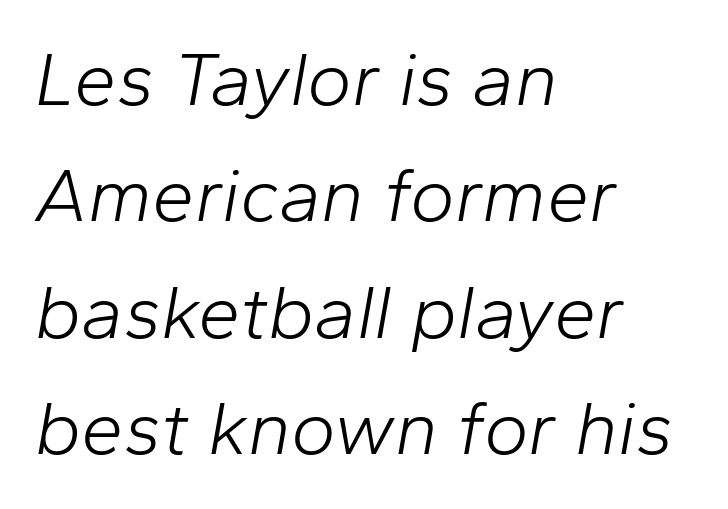
Inter-character spacing is left at the font's built-in metrics. The designer left line spacing at the default. The letters are slanted; this is an italic face. Decoration check: the copy has no underline. This reads as an unemphasized weight, regular at the heaviest.
